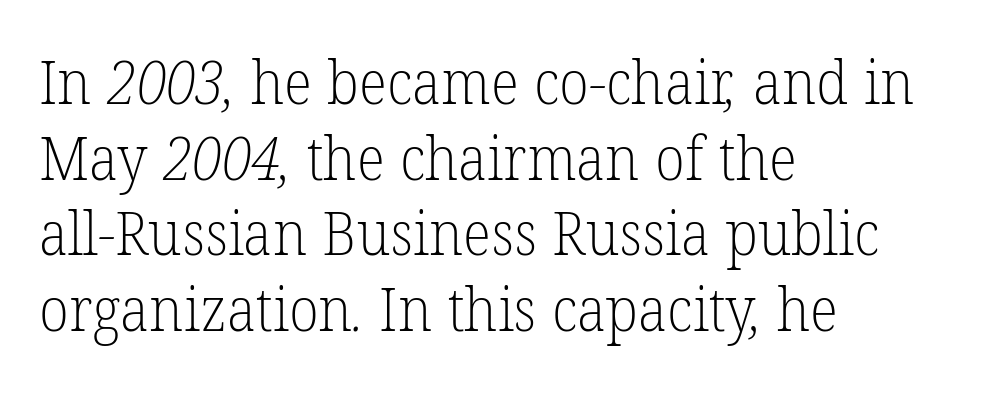
The image shows 60 px light serif type; set left-aligned, normal line spacing (1.26x), normal letter spacing, not underlined; low stroke contrast and a medium x-height.
